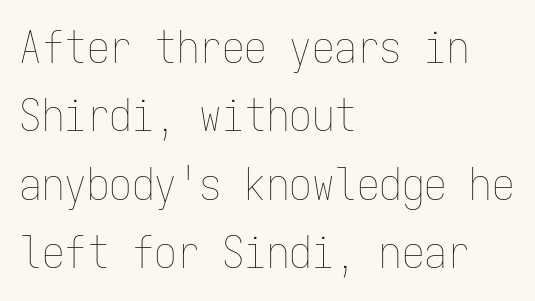
Q: Is the text bold? A: No.
Q: Is the text italic (slanted)? A: No, it is upright.
Q: Is the text underlined? A: No.
Q: How is the paragraph aligned? A: Left-aligned.
Q: Is the spacing between letters normal or unusually wide? A: Normal.
Q: Is the spacing between lines tight, normal or loose? A: Normal.
Q: Width (condensed, normal, or wide)? A: Condensed.
Q: Stroke contrast? A: Low.
Q: x-height? A: Medium.
Q: Monospaced? A: Yes.
